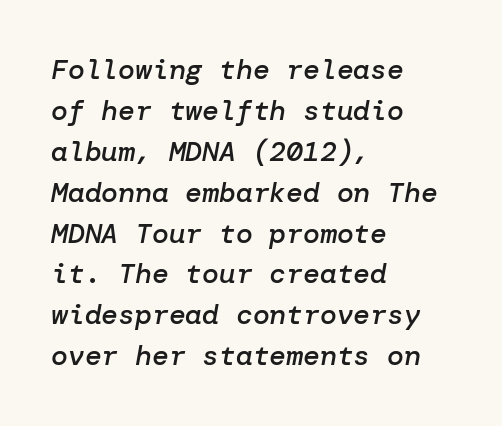
Q: Is the text bold? A: Semi-bold.
Q: Is the text italic (slanted)? A: Yes, it leans right by about 10 degrees.
Q: Is the text underlined? A: No.
Q: How is the paragraph aligned? A: Left-aligned.
Q: Is the spacing between letters normal or unusually wide? A: Normal.
Q: Is the spacing between lines tight, normal or loose? A: Normal.
Q: Width (condensed, normal, or wide)? A: Normal.
Q: Stroke contrast? A: Low.
Q: x-height? A: Medium.
